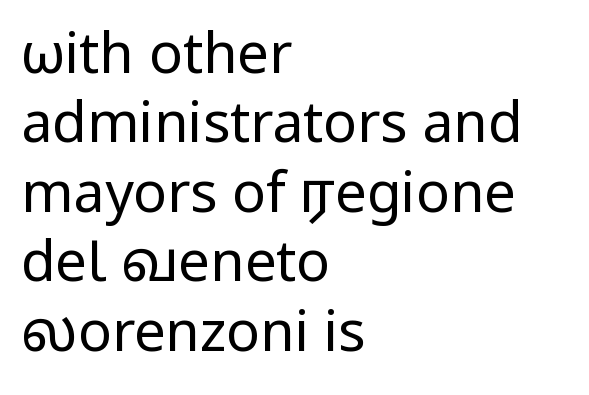
If you drew a line through each stem, it would be perfectly vertical. The passage shown is not underscored anywhere. Typographically, this falls in the sans-serif category. Here the glyphs are tracked normally, forming tight word shapes. You could not count columns in this text — the font is proportionally spaced. Weight: regular or lighter.
